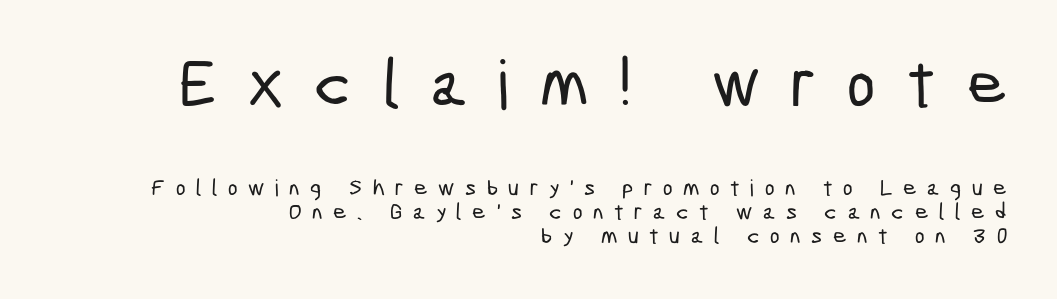
Q: Is the typeface a serif or a sans-serif typeface? A: Sans-serif.
Q: Is the text underlined? A: No.
Q: How is the paragraph aligned? A: Right-aligned.
Q: Is the spacing between letters normal or unusually wide? A: Unusually wide.
Q: Is the spacing between lines tight, normal or loose? A: Tight.
Q: Which block of text is set in a larger size, the first (top) or the second (bottom)? A: The first (top) one.
Q: Width (condensed, normal, or wide)? A: Condensed.
Q: Stroke contrast? A: Low.
Q: x-height? A: Medium.
Q: Monospaced? A: No.
